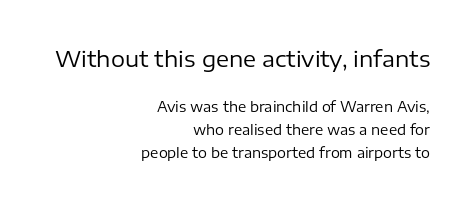
Q: Is the text bold? A: No.
Q: Is the text italic (slanted)? A: No, it is upright.
Q: Is the text underlined? A: No.
Q: How is the paragraph aligned? A: Right-aligned.
Q: Is the spacing between letters normal or unusually wide? A: Normal.
Q: Is the spacing between lines tight, normal or loose? A: Normal.
Q: Which block of text is set in a larger size, the first (top) or the second (bottom)? A: The first (top) one.
